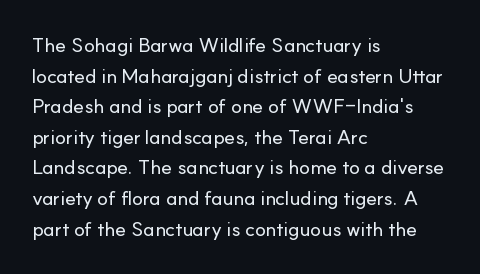
{"italic": "no", "underline": "no", "align": "left", "line_spacing": "normal", "line_spacing_ratio": 1.53, "letter_spacing": "normal", "letter_spacing_em": 0.0, "glyph_px": 20}
